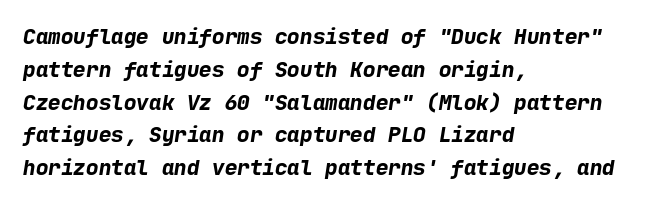
The baseline area is clear. Does extra space separate the letters? No, they use regular spacing. Evenly set lines give the paragraph a standard silhouette. These words are printed bold, with thick strokes throughout. Is the block centered? No — it sits flush against the left margin.
